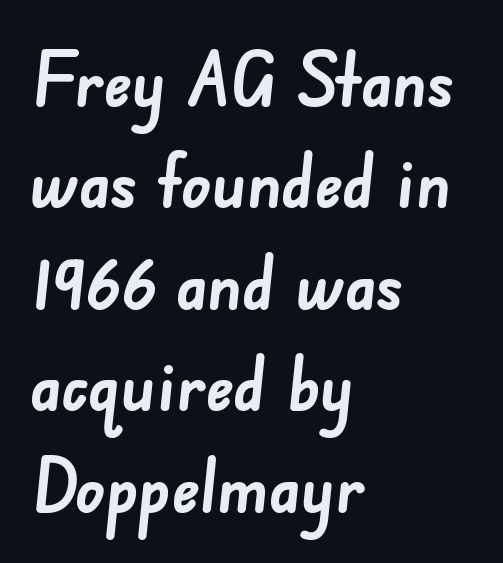
The image shows 73 px semibold sans-serif type; set left-aligned, normal line spacing (1.39x), normal letter spacing, not underlined; low stroke contrast and a small x-height.
